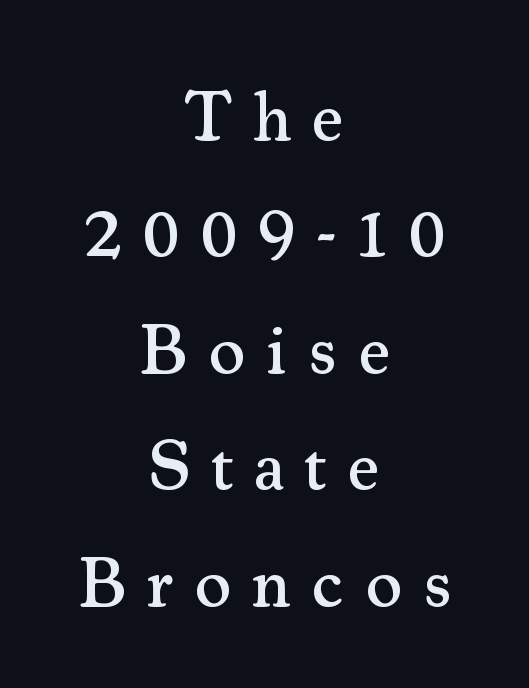
The whitespace from short lines is split evenly between both sides. Loose tracking; the words dissolve into strings of separated letters. You can tell from the footed stems that serif type was used. The specimen reads as upright at a glance.
